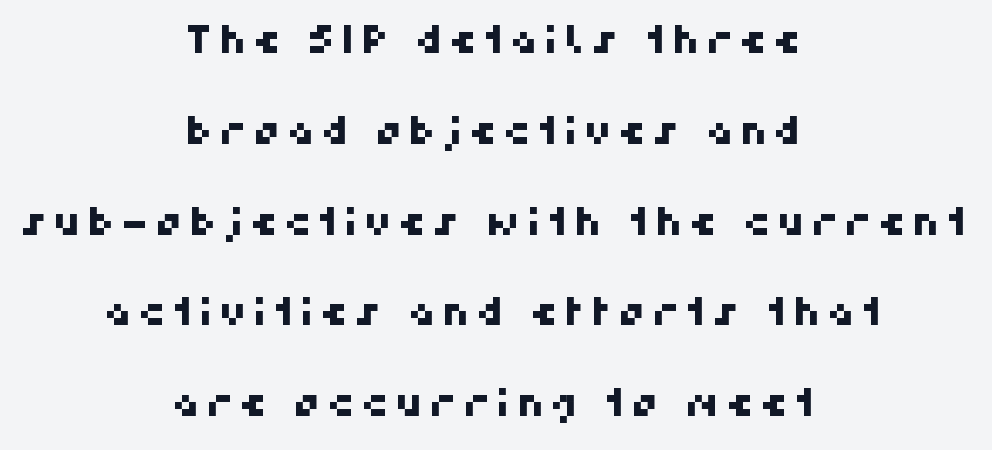
The passage shown is typeset with a sans-serif family. Check under the words: just untouched page. Compared with typical paragraphs, the rows here are farther apart. The letters advance in unequal steps, a hallmark of proportional type. The compositor balanced each line on the midline.
